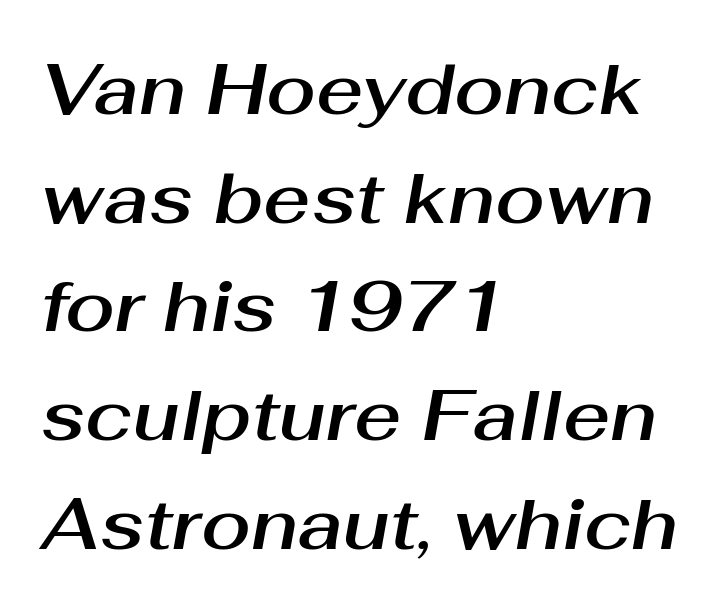
The passage shown is typed in a proportional face where columns would drift. The line texture is even and compact thanks to regular tracking. Interline gaps are of average width in this sample. There's an unmistakable incline to the writing here.
